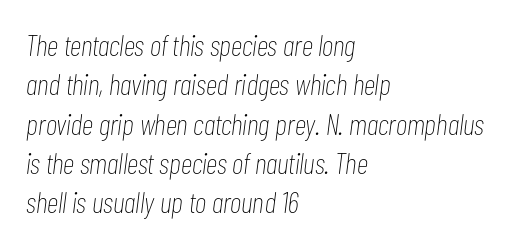
{"italic": "yes", "lean": "right", "slant_degrees": 7, "bold": "no", "weight": "thin", "width": "condensed", "stroke_contrast": "low", "x_height": "medium", "monospaced": "no", "underline": "no", "align": "left", "line_spacing": "normal", "line_spacing_ratio": 1.31, "letter_spacing": "normal", "letter_spacing_em": 0.0, "glyph_px": 30}
